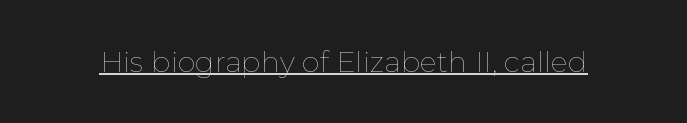
The weight would be labelled regular, book, light, or lighter still. Words appear dense and cohesive because spacing is normal. Spacing verdict: proportional, widths tailored to each character. Does the lettering tilt? It doesn't — this is upright.
